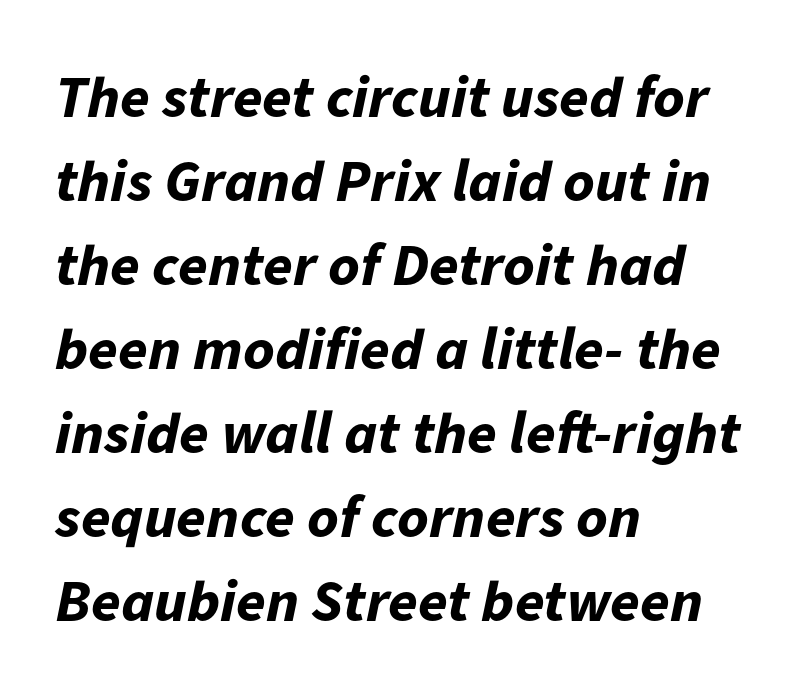
The paragraph has a hard left edge and a soft right edge. Weight check: bold — yes, fully. These lines sit exactly where default settings would place them. Posture: slanted.
